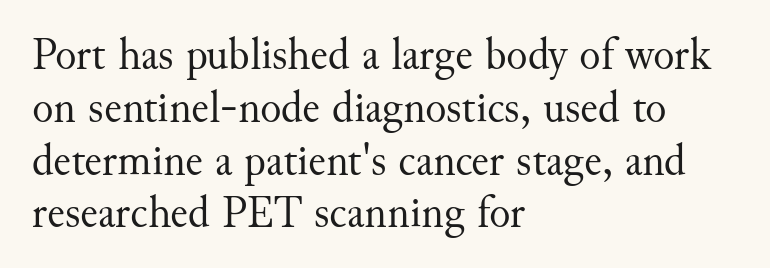
Q: Is the text bold? A: No.
Q: Is the text italic (slanted)? A: No, it is upright.
Q: Is the typeface a serif or a sans-serif typeface? A: Serif.
Q: Is the text underlined? A: No.
Q: How is the paragraph aligned? A: Left-aligned.
Q: Is the spacing between letters normal or unusually wide? A: Normal.
Q: Width (condensed, normal, or wide)? A: Normal.
Q: Stroke contrast? A: Medium.
Q: x-height? A: Small.
Q: Monospaced? A: No.
